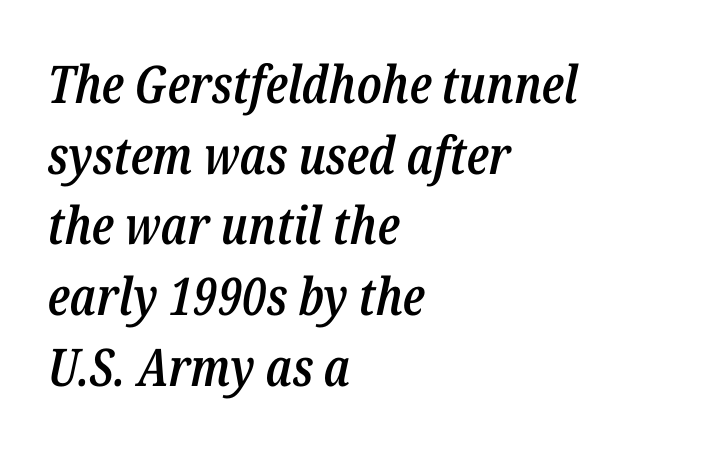
The image shows 52 px semibold, condensed type, italic (leaning right); set left-aligned, normal line spacing (1.36x), normal letter spacing, not underlined; low stroke contrast and a medium x-height.
